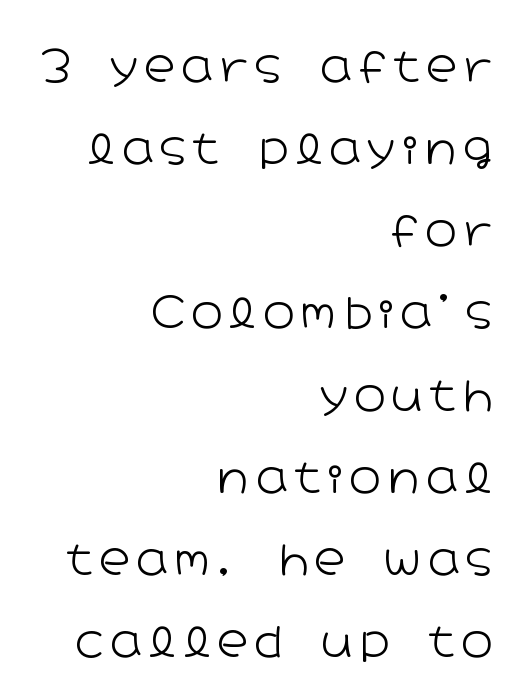
The image shows 43 px light, wide sans-serif type, upright; set right-aligned, loose line spacing (1.91x), not underlined; low stroke contrast and a medium x-height.
